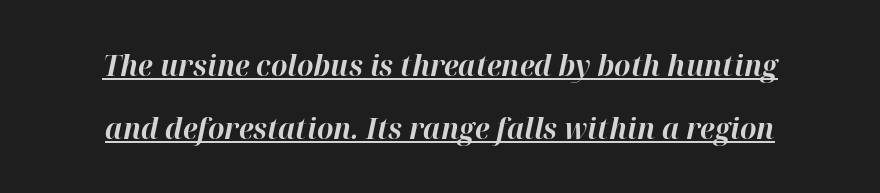
The image shows 29 px bold type, italic (leaning right); set loose line spacing (2.17x), normal letter spacing, underlined; high stroke contrast and a medium x-height.
